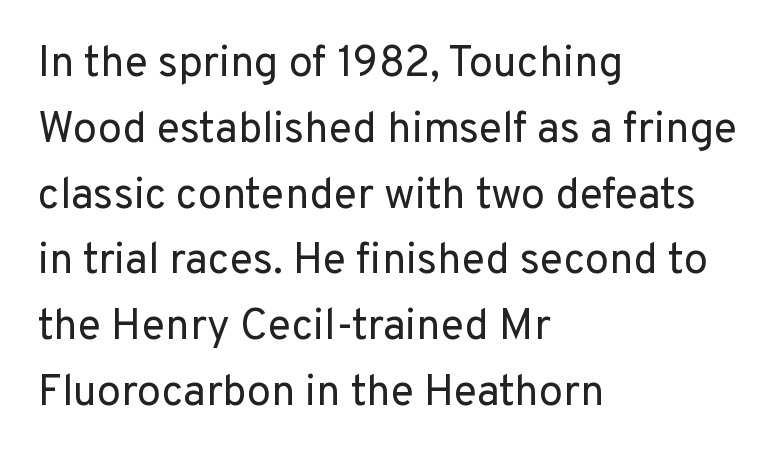
{"serif": "no", "italic": "no", "bold": "no", "weight": "regular", "width": "normal", "stroke_contrast": "low", "x_height": "medium", "monospaced": "no", "underline": "no", "align": "left", "line_spacing": "normal", "line_spacing_ratio": 1.53, "letter_spacing": "normal", "letter_spacing_em": 0.0, "glyph_px": 43}
